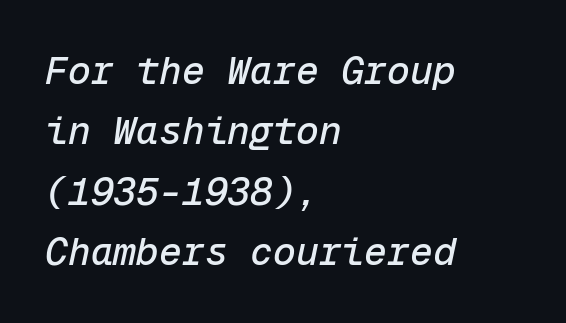
{"italic": "yes", "lean": "right", "slant_degrees": 12, "width": "normal", "stroke_contrast": "low", "x_height": "medium", "monospaced": "yes", "underline": "no", "align": "left", "line_spacing": "normal", "line_spacing_ratio": 1.59, "letter_spacing": "normal", "letter_spacing_em": 0.0, "glyph_px": 38}
